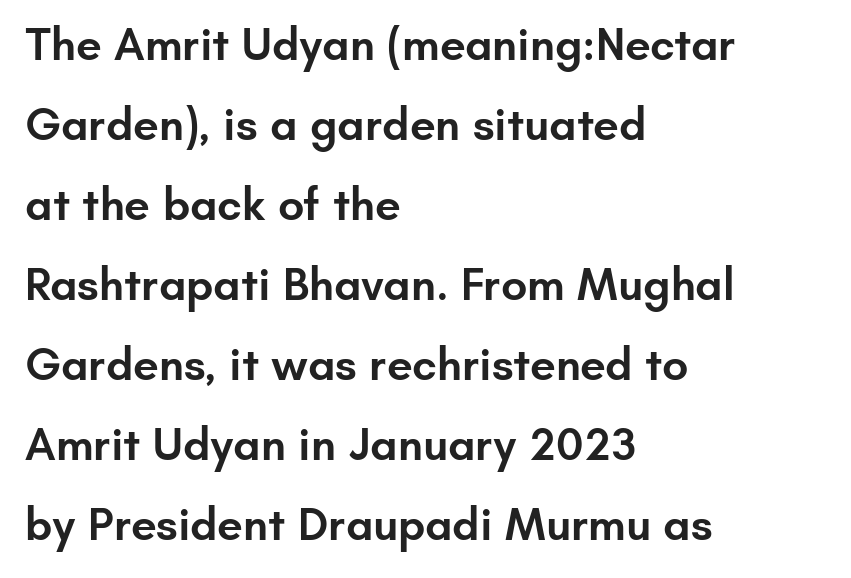
Q: Is the text bold? A: Semi-bold.
Q: Is the text italic (slanted)? A: No, it is upright.
Q: Is the typeface a serif or a sans-serif typeface? A: Sans-serif.
Q: Is the text underlined? A: No.
Q: How is the paragraph aligned? A: Left-aligned.
Q: Is the spacing between letters normal or unusually wide? A: Normal.
Q: Width (condensed, normal, or wide)? A: Normal.
Q: Stroke contrast? A: Low.
Q: x-height? A: Small.
Q: Monospaced? A: No.
